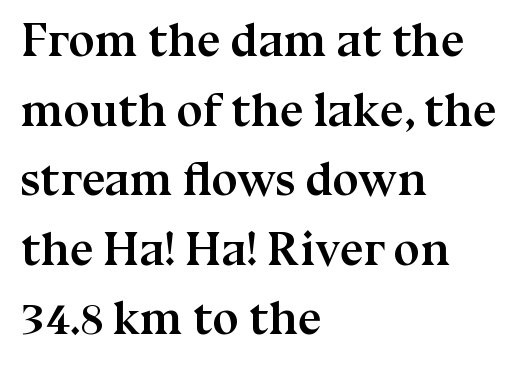
The image shows 47 px semibold serif type, upright; set left-aligned, normal line spacing (1.48x), normal letter spacing, not underlined; medium stroke contrast and a medium x-height.
